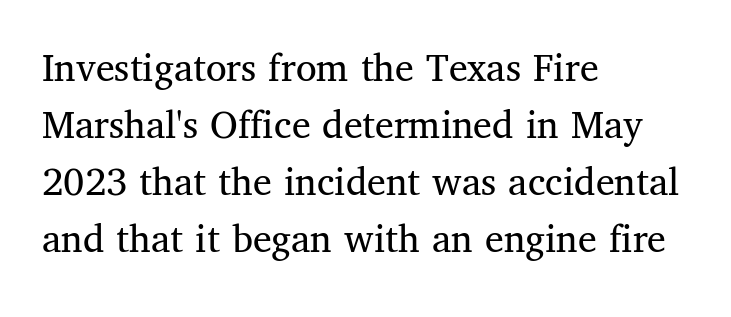
Q: Is the text bold? A: No.
Q: Is the text italic (slanted)? A: No, it is upright.
Q: Is the typeface a serif or a sans-serif typeface? A: Serif.
Q: Is the text underlined? A: No.
Q: How is the paragraph aligned? A: Left-aligned.
Q: Is the spacing between letters normal or unusually wide? A: Normal.
Q: Is the spacing between lines tight, normal or loose? A: Normal.
Q: Width (condensed, normal, or wide)? A: Normal.
Q: Stroke contrast? A: Medium.
Q: x-height? A: Medium.
Q: Monospaced? A: No.
